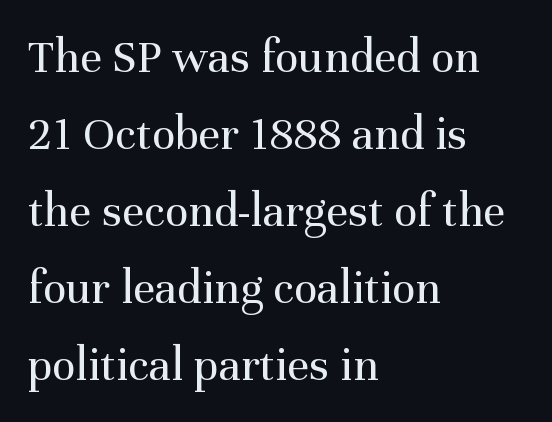
Q: Is the text bold? A: No.
Q: Is the text italic (slanted)? A: No, it is upright.
Q: Is the typeface a serif or a sans-serif typeface? A: Serif.
Q: Is the text underlined? A: No.
Q: How is the paragraph aligned? A: Left-aligned.
Q: Is the spacing between letters normal or unusually wide? A: Normal.
Q: Is the spacing between lines tight, normal or loose? A: Normal.
Q: Width (condensed, normal, or wide)? A: Normal.
Q: Stroke contrast? A: Medium.
Q: x-height? A: Medium.
Q: Monospaced? A: No.
